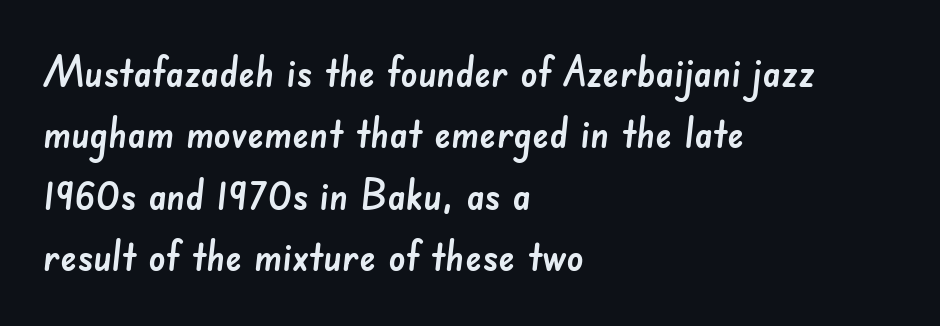
{"serif": "no", "width": "normal", "stroke_contrast": "low", "x_height": "small", "monospaced": "no", "underline": "no", "align": "left", "line_spacing": "normal", "line_spacing_ratio": 1.46, "letter_spacing": "normal", "letter_spacing_em": 0.0, "glyph_px": 42}
